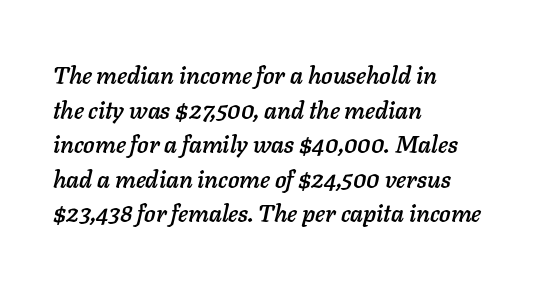
The image shows 24 px text type, italic (leaning right); set left-aligned, normal line spacing (1.44x), normal letter spacing, not underlined.
